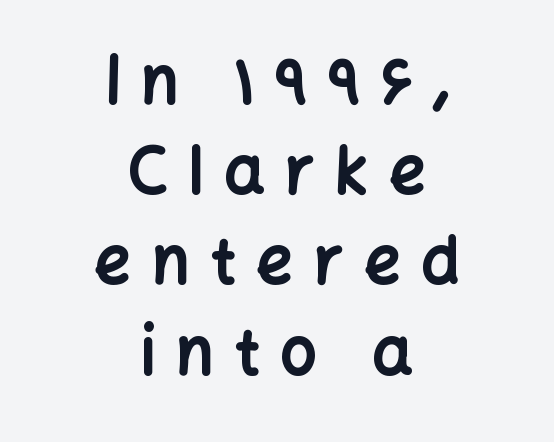
The image shows 64 px bold sans-serif type, upright; set centered, normal line spacing (1.41x), unusually wide letter spacing (+0.32 em), not underlined; low stroke contrast and a medium x-height.
